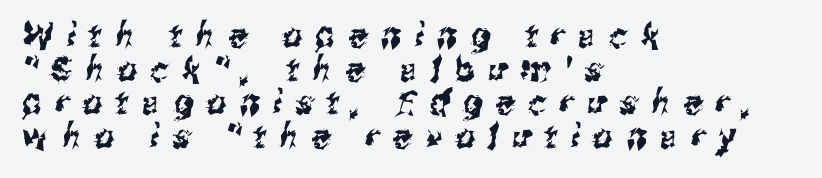
{"serif": "no", "width": "condensed", "stroke_contrast": "medium", "x_height": "medium", "monospaced": "no", "underline": "no", "align": "left", "line_spacing": "tight", "line_spacing_ratio": 0.99, "letter_spacing": "wide", "letter_spacing_em": 0.4, "glyph_px": 34}
